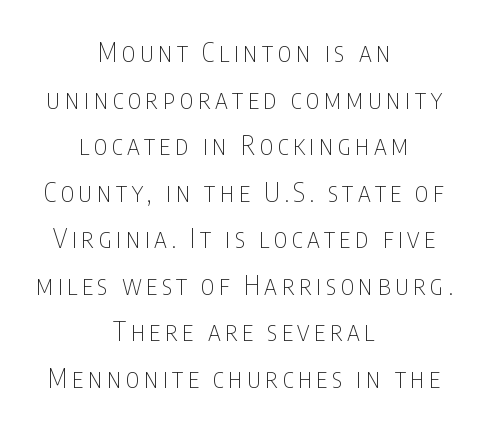
{"italic": "no", "bold": "no", "underline": "no", "align": "center", "line_spacing_ratio": 1.79, "glyph_px": 26}
